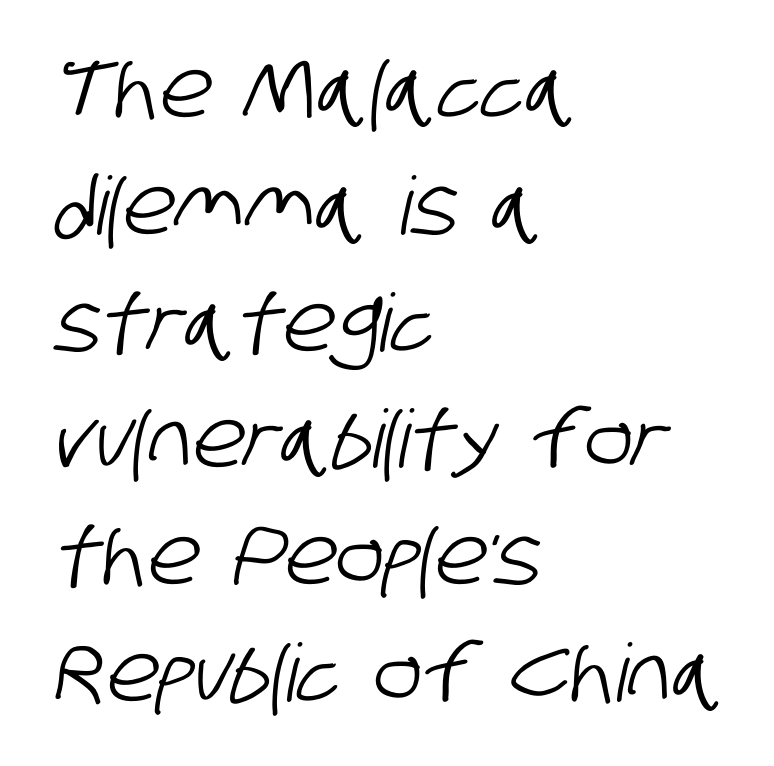
Nothing sits at the stroke ends, so this counts as sans-serif. The gaps between neighbouring characters are ordinary and unremarkable. Leading: standard. Descenders are the only things crossing below the line.
